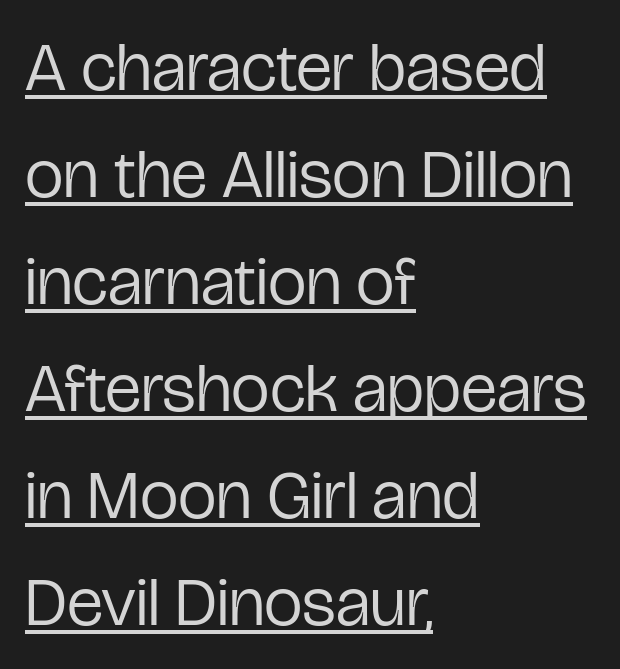
Letter spacing: default. Varying glyph widths throughout — classic text-font behaviour. If you drew a ruler down the left edge, every line would touch it. The specimen reads as upright at a glance.
